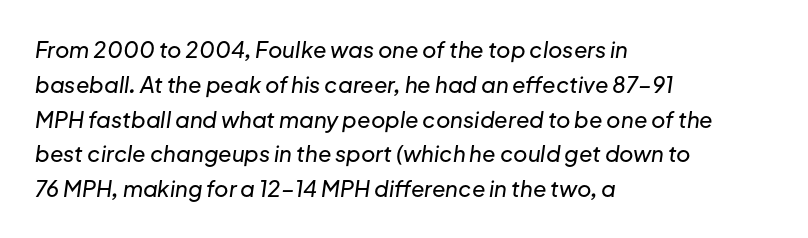
{"italic": "yes", "lean": "right", "slant_degrees": 8, "underline": "no", "align": "left", "line_spacing": "normal", "line_spacing_ratio": 1.58, "letter_spacing": "normal", "letter_spacing_em": 0.0, "glyph_px": 22}
